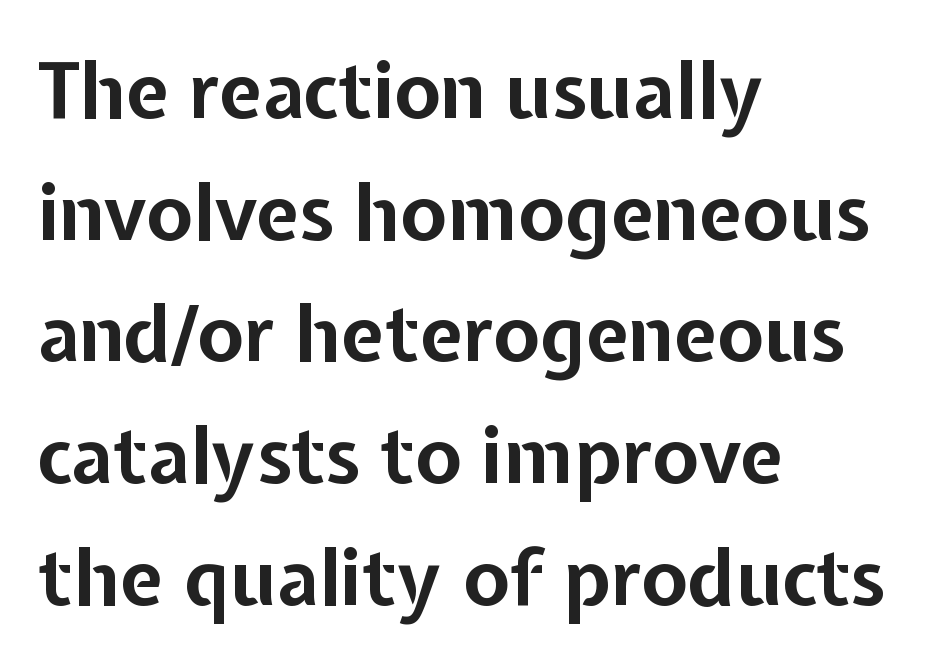
Q: Is the text bold? A: Yes.
Q: Is the text italic (slanted)? A: No, it is upright.
Q: Is the typeface a serif or a sans-serif typeface? A: Sans-serif.
Q: Is the text underlined? A: No.
Q: How is the paragraph aligned? A: Left-aligned.
Q: Is the spacing between letters normal or unusually wide? A: Normal.
Q: Is the spacing between lines tight, normal or loose? A: Normal.
Q: Width (condensed, normal, or wide)? A: Normal.
Q: Stroke contrast? A: Low.
Q: x-height? A: Medium.
Q: Monospaced? A: No.
